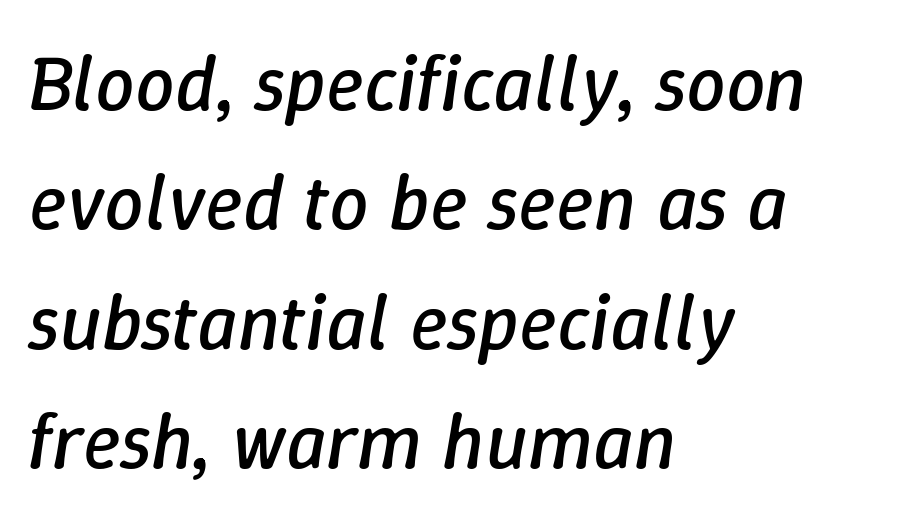
Q: Is the text bold? A: No.
Q: Is the text italic (slanted)? A: Yes, it leans right by about 9 degrees.
Q: Is the text underlined? A: No.
Q: How is the paragraph aligned? A: Left-aligned.
Q: Is the spacing between letters normal or unusually wide? A: Normal.
Q: Is the spacing between lines tight, normal or loose? A: Normal.
Q: Width (condensed, normal, or wide)? A: Normal.
Q: Stroke contrast? A: Low.
Q: x-height? A: Medium.
Q: Monospaced? A: No.
